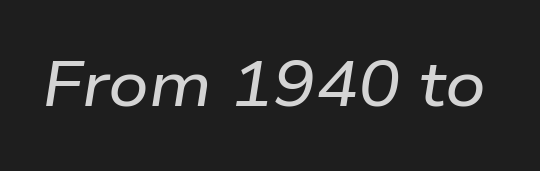
These lines are rendered in a variable-pitch font. Unmarked baselines from the first word to the last. Characters follow at the spacing the type designer built in. Slant detected: the letters are inclined.
